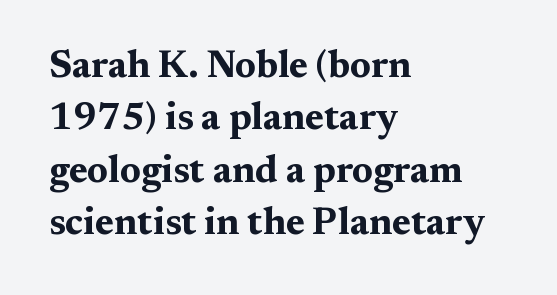
These lines are rendered in a variable-pitch font. Type style note: has serifs. The setting favours the left margin, as ordinary paragraphs usually do. A roman cut, with each character standing at attention.
